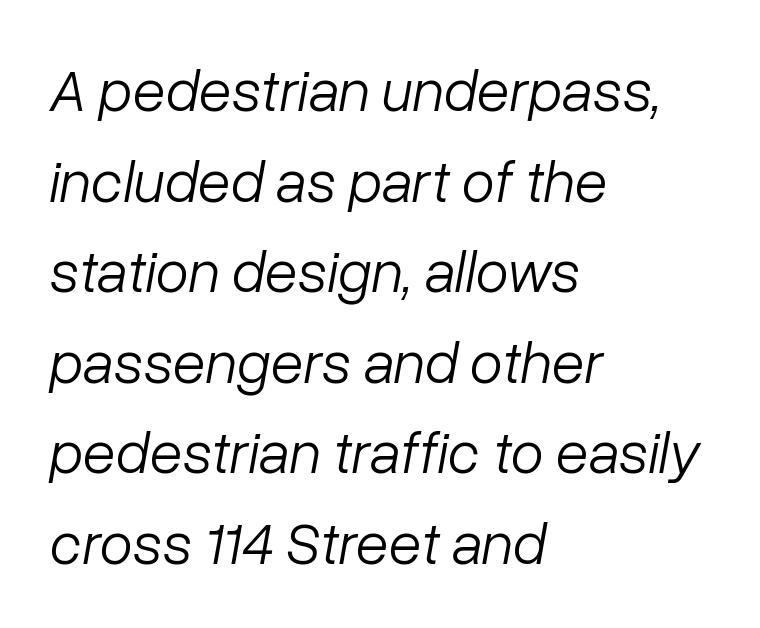
{"italic": "yes", "lean": "right", "slant_degrees": 10, "bold": "no", "weight": "light", "width": "normal", "stroke_contrast": "low", "x_height": "medium", "monospaced": "no", "underline": "no", "align": "left", "line_spacing": "normal", "line_spacing_ratio": 1.51, "letter_spacing": "normal", "letter_spacing_em": 0.0, "glyph_px": 60}
